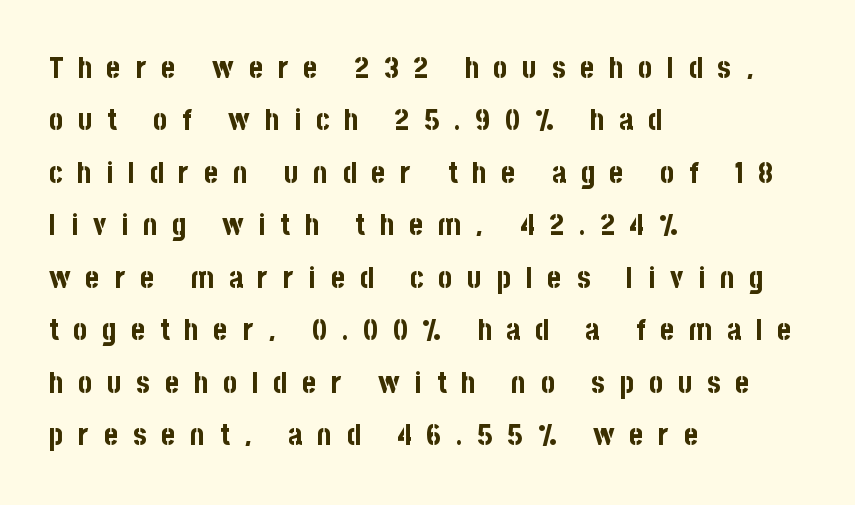
Strong, thick strokes mark this as bold type. The passage shown is not underscored anywhere. Spacing between characters has been opened up far beyond the box default. The axis of the letterforms is exactly vertical. What kind of face is this? One without serifs — a sans. A classic flush-left, rag-right setting is used for this passage.
